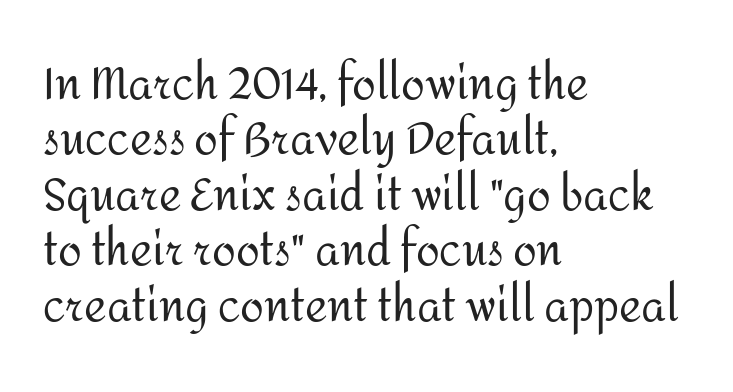
{"serif": "no", "italic": "no", "bold": "no", "weight": "regular", "width": "normal", "stroke_contrast": "medium", "x_height": "medium", "monospaced": "no", "underline": "no", "align": "left", "line_spacing": "normal", "line_spacing_ratio": 1.29, "letter_spacing": "normal", "letter_spacing_em": 0.0, "glyph_px": 43}
